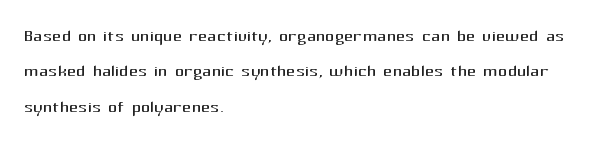
{"italic": "no", "bold": "no", "underline": "no", "align": "left", "line_spacing": "normal", "line_spacing_ratio": 1.54, "letter_spacing": "normal", "letter_spacing_em": 0.0, "glyph_px": 23}
